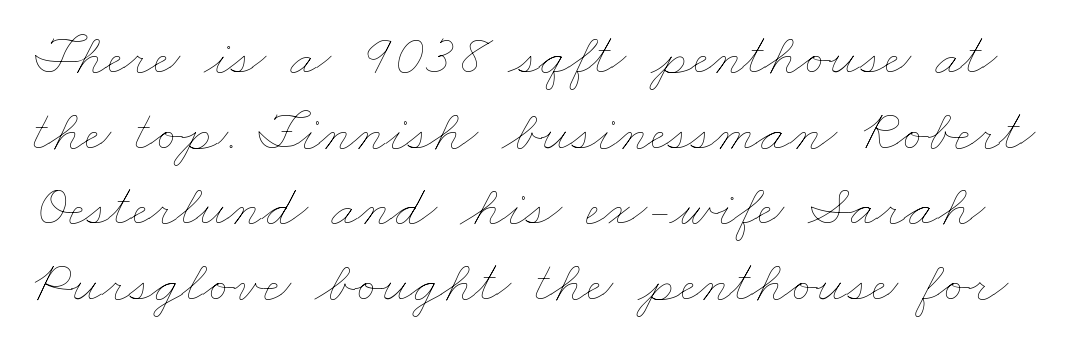
Quick note: underline off. Weight: regular or lighter. Is this a fixed-width face? No — the glyphs have proportional, varying widths. This rendering leaves character spacing at its baseline value. Rows of type keep a routine distance in the vertical direction.
